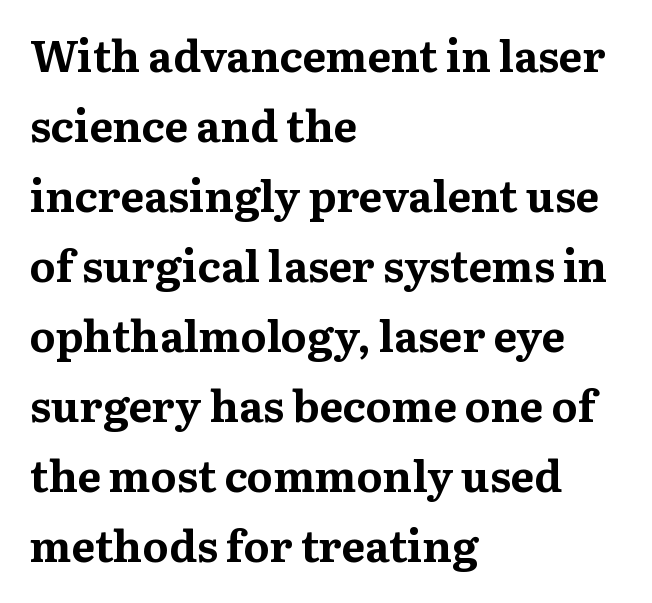
Underline: absent. Summary of vertical rhythm: regular, with standard interline spacing. Every stem runs plumb, perpendicular to the baseline. Font category for this specimen: serif.
